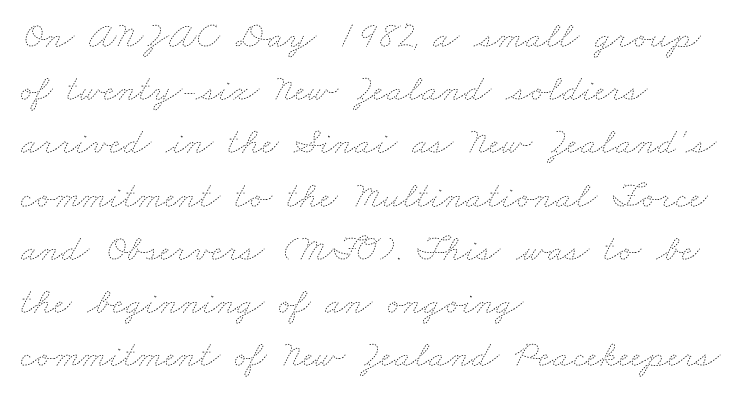
The tracking reads as untouched default to a designer's eye. The rendering anchors every line to the left-hand side. The letters advance in unequal steps, a hallmark of proportional type. The passage shown stacks its lines at a standard gap. The area under the type is left untouched.
